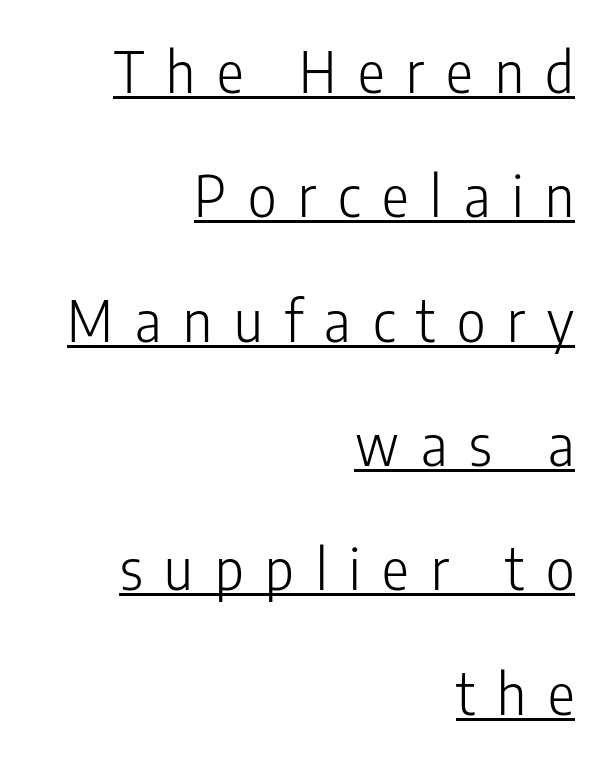
The image shows 56 px light, condensed sans-serif type, upright; set right-aligned, loose line spacing (2.22x), unusually wide letter spacing (+0.39 em), underlined; low stroke contrast and a medium x-height.
